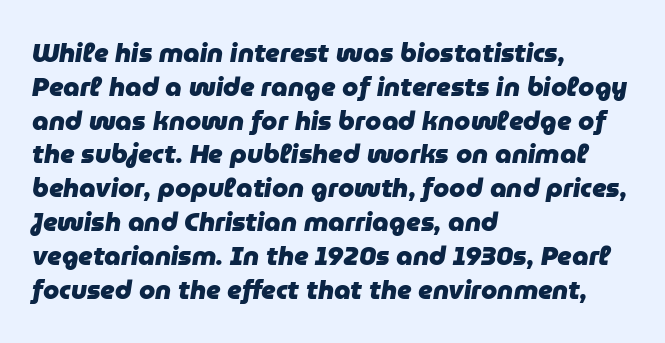
Q: Is the text bold? A: Yes.
Q: Is the text italic (slanted)? A: Yes, it leans right by about 9 degrees.
Q: Is the text underlined? A: No.
Q: How is the paragraph aligned? A: Left-aligned.
Q: Is the spacing between letters normal or unusually wide? A: Normal.
Q: Is the spacing between lines tight, normal or loose? A: Normal.
